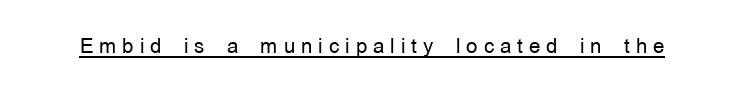
The rendering inserts visible extra space after every character. This sample carries an underscore along the baseline area. Counters stay open thanks to moderate or lighter strokes. Notice how the stems are strictly vertical — no italics here.
